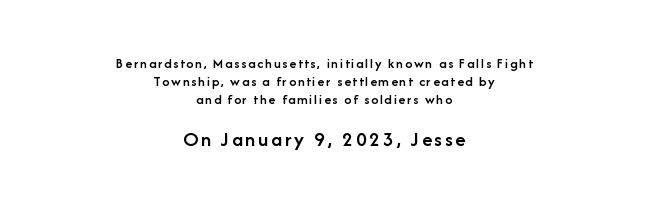
{"italic": "no", "bold": "semi", "underline": "no", "align": "center", "line_spacing": "normal", "line_spacing_ratio": 1.3, "larger_block": "second", "size_ratio": 1.5, "glyph_px": 21}
